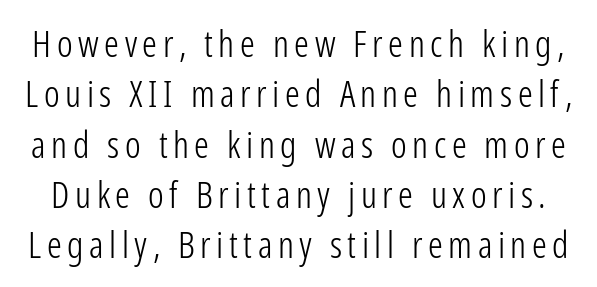
The image shows 37 px light, condensed sans-serif type, upright; set normal line spacing (1.36x), not underlined; low stroke contrast and a medium x-height.
